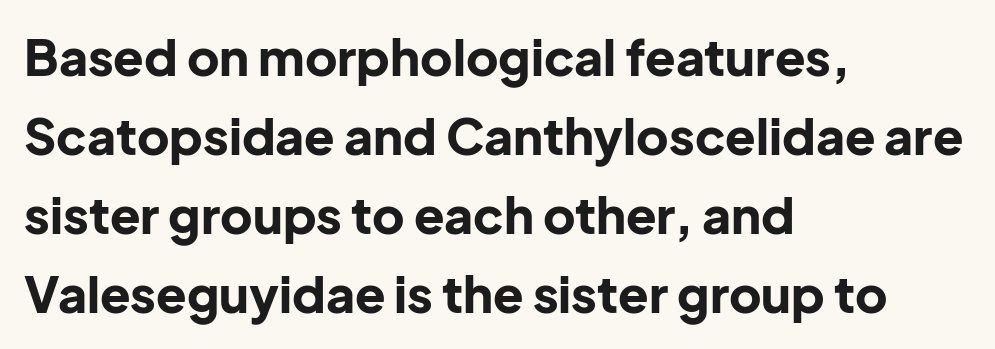
The image shows 50 px bold sans-serif type, upright; set left-aligned, normal line spacing (1.58x), normal letter spacing, not underlined; low stroke contrast and a medium x-height.
